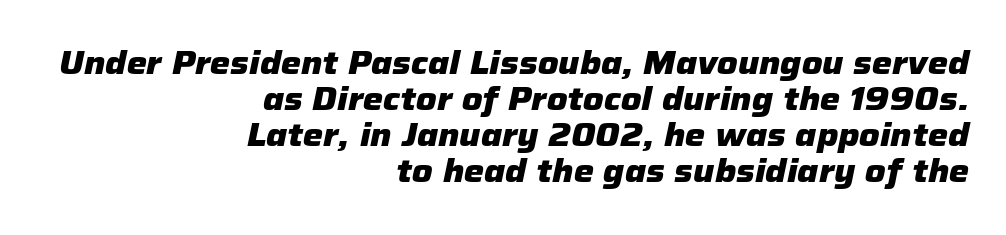
The image shows 32 px heavy type, italic (leaning right); set right-aligned, tight line spacing (1.13x), normal letter spacing, not underlined; low stroke contrast and a medium x-height.
